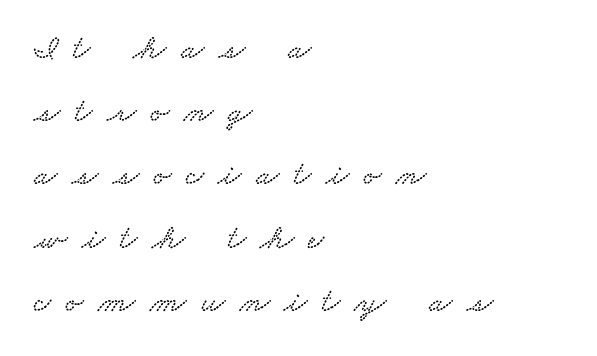
Q: Is the typeface a serif or a sans-serif typeface? A: Serif.
Q: Is the text underlined? A: No.
Q: How is the paragraph aligned? A: Left-aligned.
Q: Is the spacing between letters normal or unusually wide? A: Unusually wide.
Q: Width (condensed, normal, or wide)? A: Wide.
Q: Stroke contrast? A: Low.
Q: x-height? A: Small.
Q: Monospaced? A: No.
